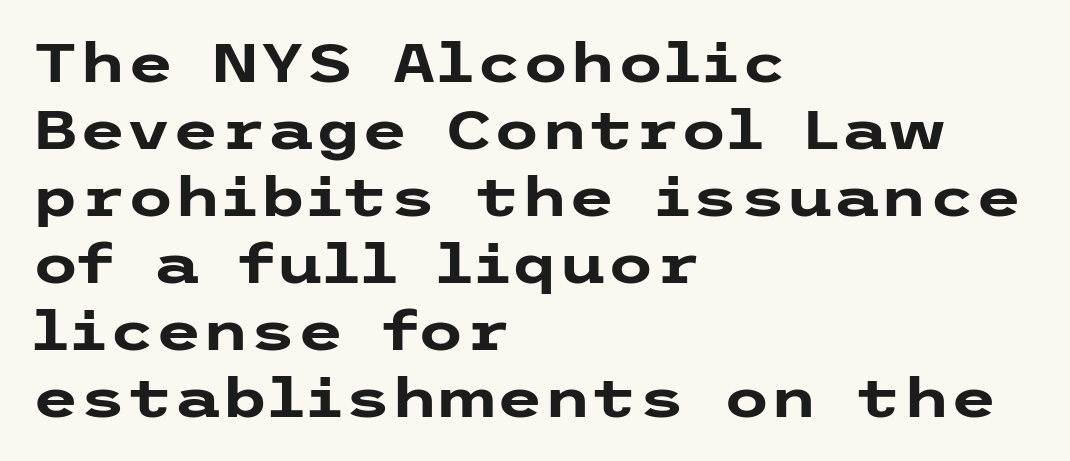
The image shows 54 px heavy, wide sans-serif type, upright; set left-aligned, line spacing 1.24x, normal letter spacing, not underlined; low stroke contrast and a medium x-height.
